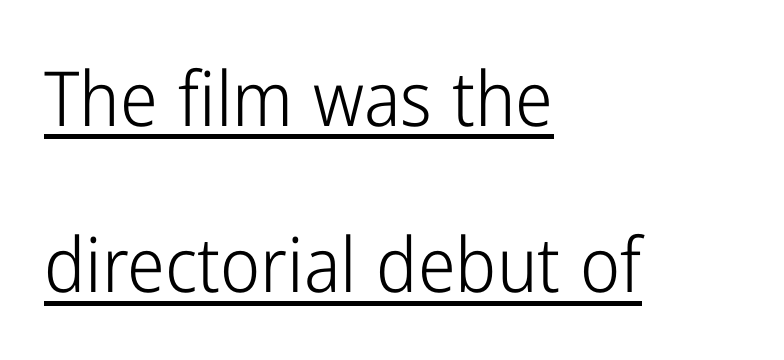
Summary of weight: not heavy and not bold. This sample has the flowing, uneven cadence of proportional lettering. No feet cap the strokes, marking this as sans-serif type. Baseline-to-baseline distance is far greater than the letter height. A classic flush-left, rag-right setting is used for this passage. Tracking here is standard; glyphs follow each other at the usual distance.
